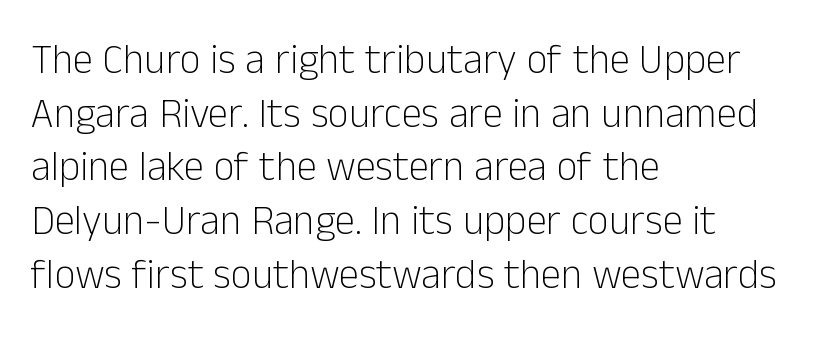
The type sits square on the baseline with zero lean. The face looks like a standard text weight, possibly lighter. Nothing sits at the stroke ends, so this counts as sans-serif. What stands out about the letter spacing? Nothing — it is the standard amount.
